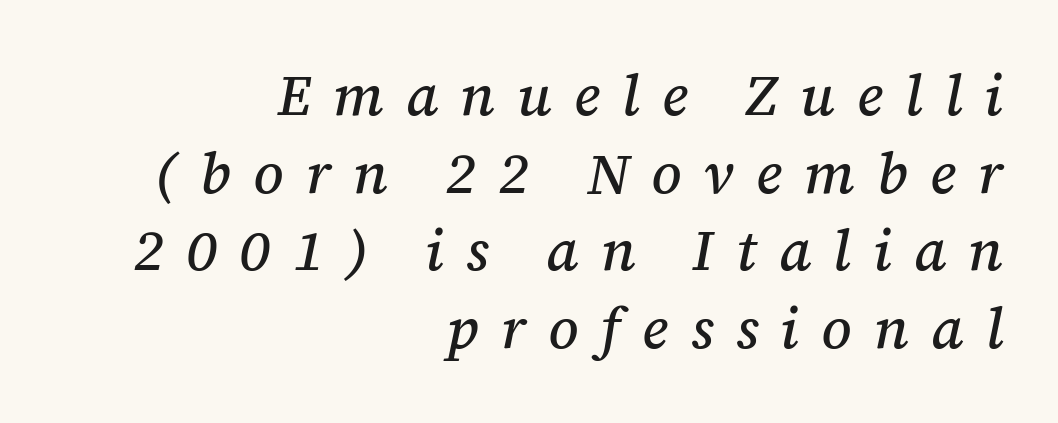
Q: Is the text italic (slanted)? A: Yes, it leans right by about 12 degrees.
Q: Is the typeface a serif or a sans-serif typeface? A: Serif.
Q: Is the text underlined? A: No.
Q: How is the paragraph aligned? A: Right-aligned.
Q: Is the spacing between letters normal or unusually wide? A: Unusually wide.
Q: Is the spacing between lines tight, normal or loose? A: Normal.
Q: Width (condensed, normal, or wide)? A: Normal.
Q: Stroke contrast? A: Medium.
Q: x-height? A: Medium.
Q: Monospaced? A: No.
